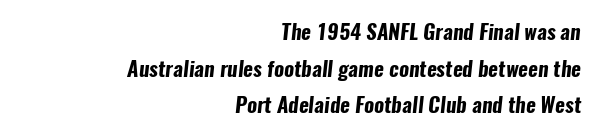
Layout note: lines flush right. The space beneath each line is pristine and unruled. The rendering keeps characters at their native spacing. These words are printed bold, with thick strokes throughout.
